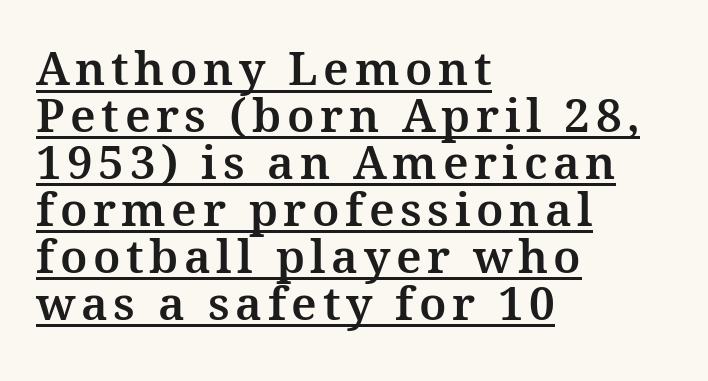
{"serif": "yes", "italic": "no", "width": "normal", "stroke_contrast": "medium", "x_height": "medium", "monospaced": "no", "underline": "yes", "align": "left", "line_spacing": "tight", "line_spacing_ratio": 1.02, "glyph_px": 46}
